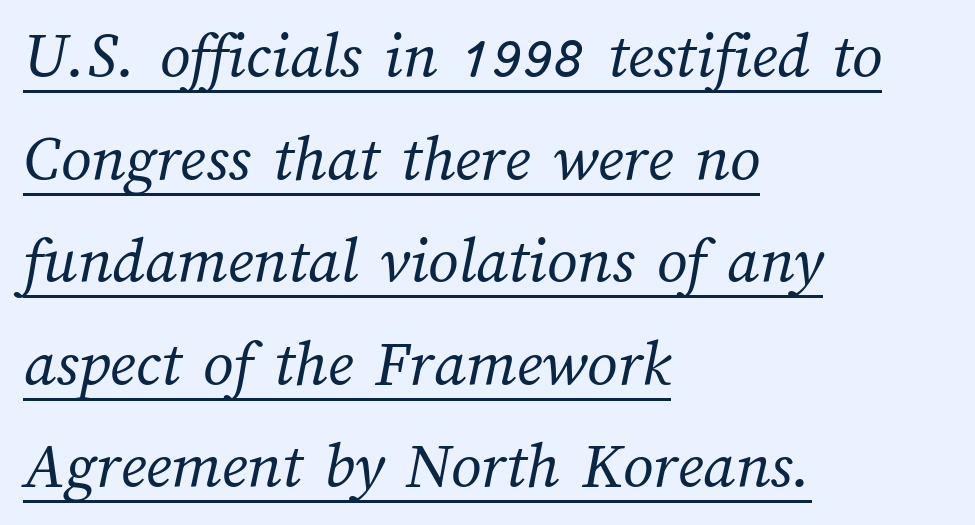
Q: Is the text bold? A: No.
Q: Is the text underlined? A: Yes.
Q: How is the paragraph aligned? A: Left-aligned.
Q: Is the spacing between letters normal or unusually wide? A: Normal.
Q: Is the spacing between lines tight, normal or loose? A: Normal.
Q: Width (condensed, normal, or wide)? A: Normal.
Q: Stroke contrast? A: Medium.
Q: x-height? A: Medium.
Q: Monospaced? A: No.
